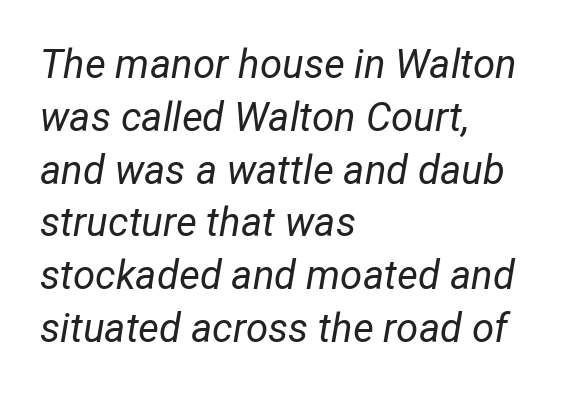
The image shows 40 px regular-weight type, italic (leaning right); set left-aligned, normal line spacing (1.32x), normal letter spacing, not underlined; low stroke contrast and a medium x-height.
